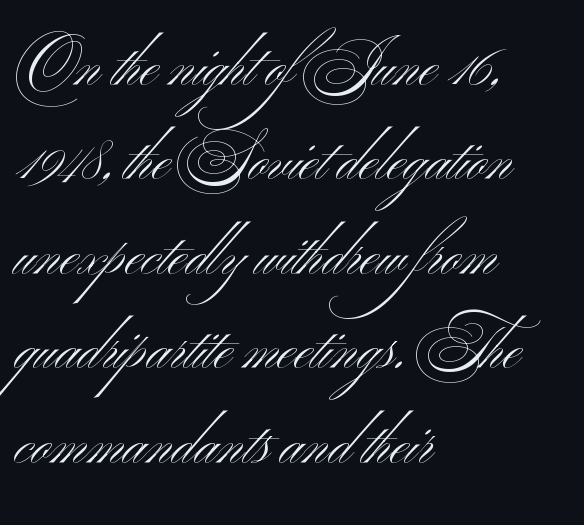
{"serif": "no", "bold": "no", "weight": "light", "width": "wide", "stroke_contrast": "medium", "x_height": "small", "monospaced": "no", "underline": "no", "align": "left", "line_spacing": "normal", "line_spacing_ratio": 1.6, "letter_spacing": "normal", "letter_spacing_em": 0.0, "glyph_px": 59}
